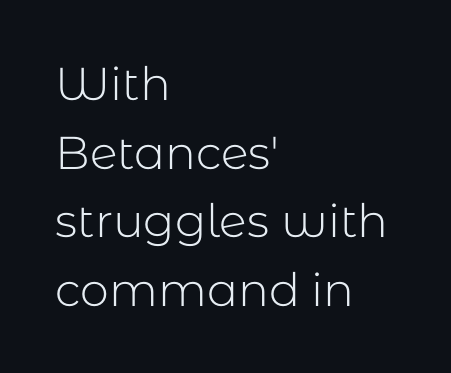
Q: Is the text bold? A: No.
Q: Is the text italic (slanted)? A: No, it is upright.
Q: Is the typeface a serif or a sans-serif typeface? A: Sans-serif.
Q: Is the text underlined? A: No.
Q: How is the paragraph aligned? A: Left-aligned.
Q: Is the spacing between letters normal or unusually wide? A: Normal.
Q: Is the spacing between lines tight, normal or loose? A: Normal.
Q: Width (condensed, normal, or wide)? A: Normal.
Q: Stroke contrast? A: Low.
Q: x-height? A: Medium.
Q: Monospaced? A: No.
